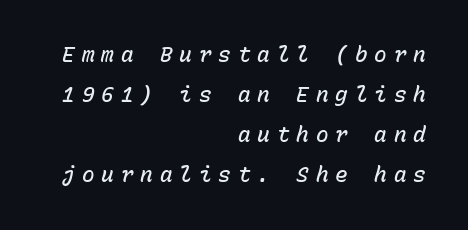
{"italic": "yes", "lean": "right", "slant_degrees": 15, "bold": "semi", "underline": "no", "align": "right", "line_spacing": "loose", "line_spacing_ratio": 1.9, "letter_spacing": "wide", "letter_spacing_em": 0.33, "glyph_px": 21}
